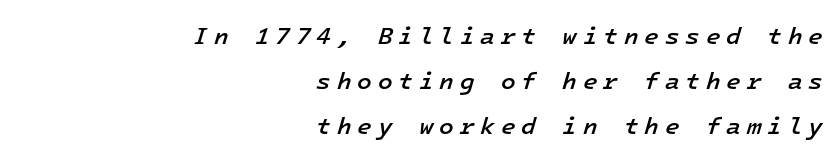
The image shows 24 px text type, italic (leaning right); set right-aligned, line spacing 1.88x, unusually wide letter spacing (+0.24 em), not underlined.
